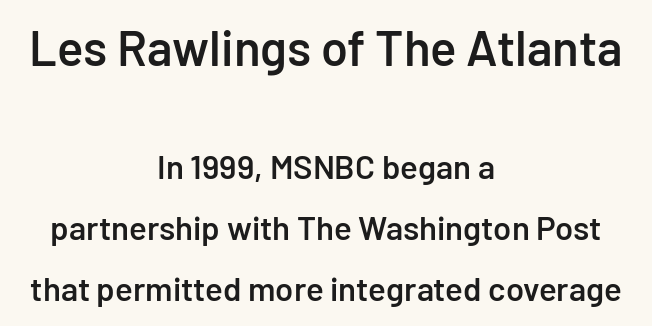
The image shows 49 px semibold sans-serif type, upright; set centered, line spacing 1.84x, normal letter spacing, not underlined; the first (top) block is 1.48x larger; low stroke contrast and a medium x-height.
